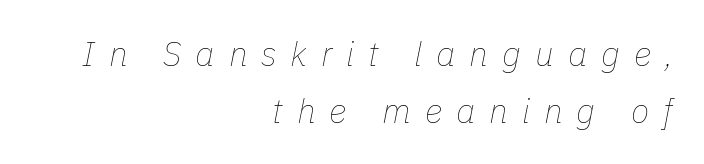
{"italic": "yes", "lean": "right", "slant_degrees": 11, "bold": "no", "weight": "thin", "width": "normal", "stroke_contrast": "low", "x_height": "medium", "monospaced": "no", "underline": "no", "align": "right", "line_spacing": "normal", "line_spacing_ratio": 1.67, "letter_spacing": "wide", "letter_spacing_em": 0.41, "glyph_px": 34}
